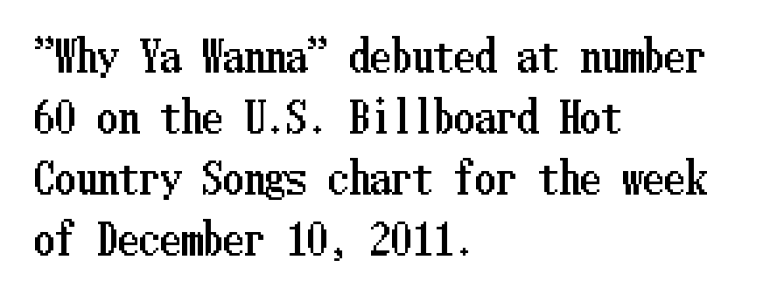
Tall strokes in this sample are plumb rather than angled. Underlining? Definitely not there. A typesetter would call this leading conventional body-copy spacing. The ragged edge is on the right, which tells us the setting is flush left.
